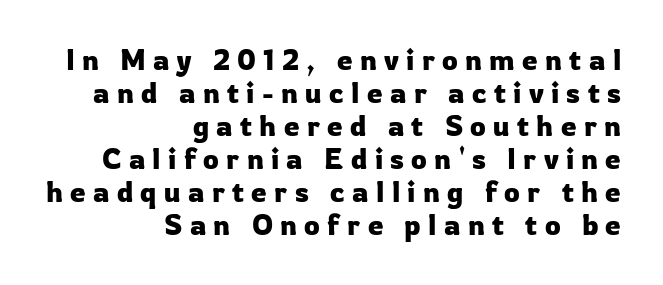
The image shows 28 px sans-serif type, upright; set right-aligned, line spacing 1.18x, unusually wide letter spacing (+0.26 em), not underlined; low stroke contrast and a medium x-height.
